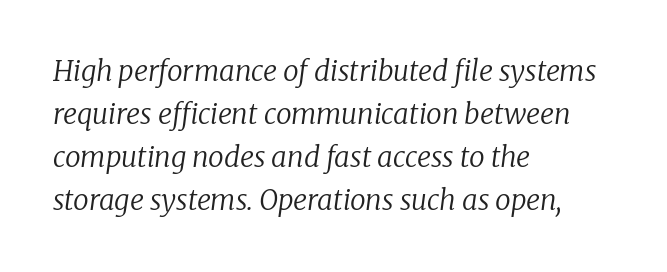
Q: Is the text bold? A: No.
Q: Is the text italic (slanted)? A: Yes, it leans right by about 8 degrees.
Q: Is the typeface a serif or a sans-serif typeface? A: Serif.
Q: Is the text underlined? A: No.
Q: How is the paragraph aligned? A: Left-aligned.
Q: Is the spacing between letters normal or unusually wide? A: Normal.
Q: Is the spacing between lines tight, normal or loose? A: Normal.
Q: Width (condensed, normal, or wide)? A: Normal.
Q: Stroke contrast? A: Low.
Q: x-height? A: Medium.
Q: Monospaced? A: No.
